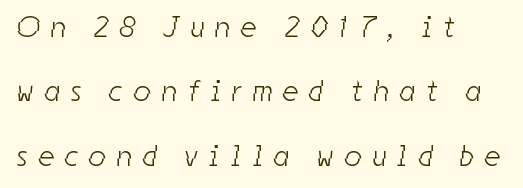
These glyphs show unthickened strokes, regular width or finer. Each line starts at the same left margin while the right side varies. The face used here is proportionally spaced, like ordinary book or web type. Quick note: underline off. Regarding serifs, this sample does without them.
